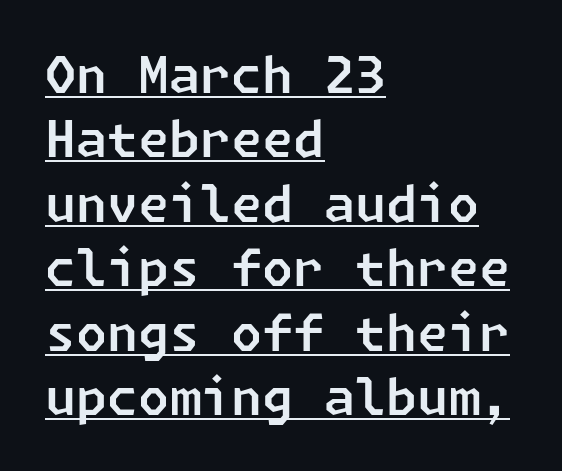
Type style note: lacks serifs. The glyphs are accompanied by a horizontal stroke just below them. The tracking reads as untouched default to a designer's eye. Whoever set this chose a conventional vertical rhythm.
